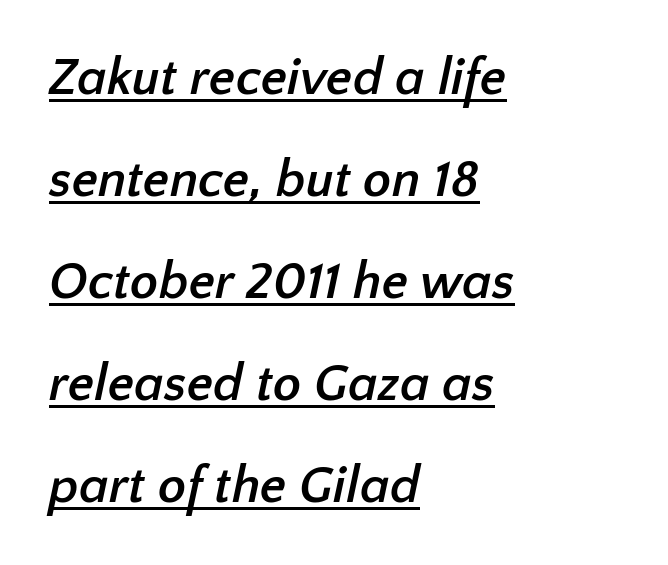
The image shows 52 px semibold sans-serif type; set left-aligned, loose line spacing (1.96x), normal letter spacing, underlined; low stroke contrast and a medium x-height.
